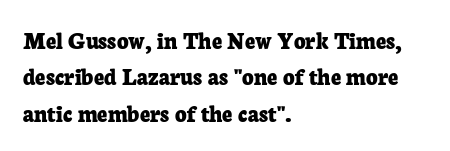
{"italic": "no", "bold": "yes", "underline": "no", "align": "left", "line_spacing": "normal", "line_spacing_ratio": 1.46, "letter_spacing": "normal", "letter_spacing_em": 0.0, "glyph_px": 25}
